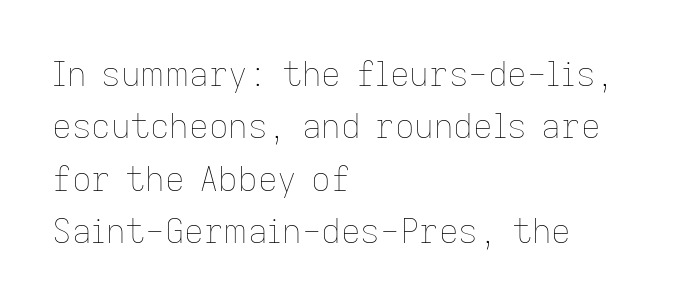
Q: Is the text bold? A: No.
Q: Is the text italic (slanted)? A: No, it is upright.
Q: Is the text underlined? A: No.
Q: How is the paragraph aligned? A: Left-aligned.
Q: Is the spacing between letters normal or unusually wide? A: Normal.
Q: Is the spacing between lines tight, normal or loose? A: Normal.
Q: Width (condensed, normal, or wide)? A: Normal.
Q: Stroke contrast? A: Low.
Q: x-height? A: Medium.
Q: Monospaced? A: No.
